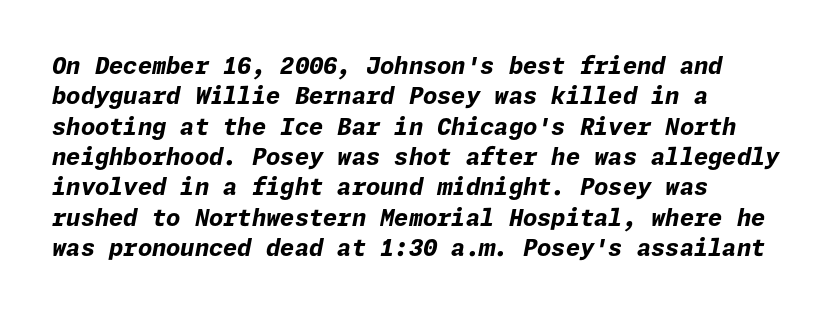
Q: Is the text bold? A: Yes.
Q: Is the text italic (slanted)? A: Yes, it leans right by about 11 degrees.
Q: Is the text underlined? A: No.
Q: Is the spacing between letters normal or unusually wide? A: Normal.
Q: Is the spacing between lines tight, normal or loose? A: Normal.
